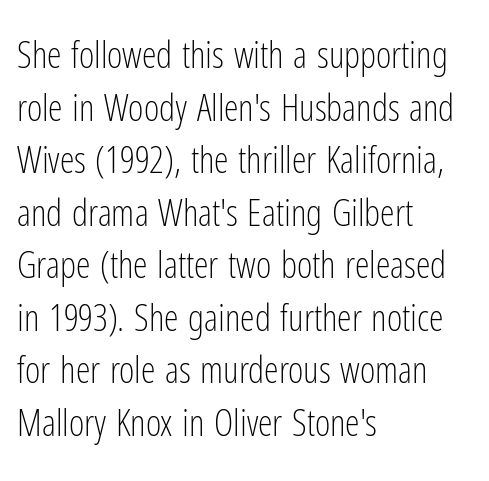
Q: Is the text bold? A: No.
Q: Is the text italic (slanted)? A: No, it is upright.
Q: Is the typeface a serif or a sans-serif typeface? A: Sans-serif.
Q: Is the text underlined? A: No.
Q: How is the paragraph aligned? A: Left-aligned.
Q: Is the spacing between letters normal or unusually wide? A: Normal.
Q: Is the spacing between lines tight, normal or loose? A: Normal.
Q: Width (condensed, normal, or wide)? A: Condensed.
Q: Stroke contrast? A: Low.
Q: x-height? A: Medium.
Q: Monospaced? A: No.
